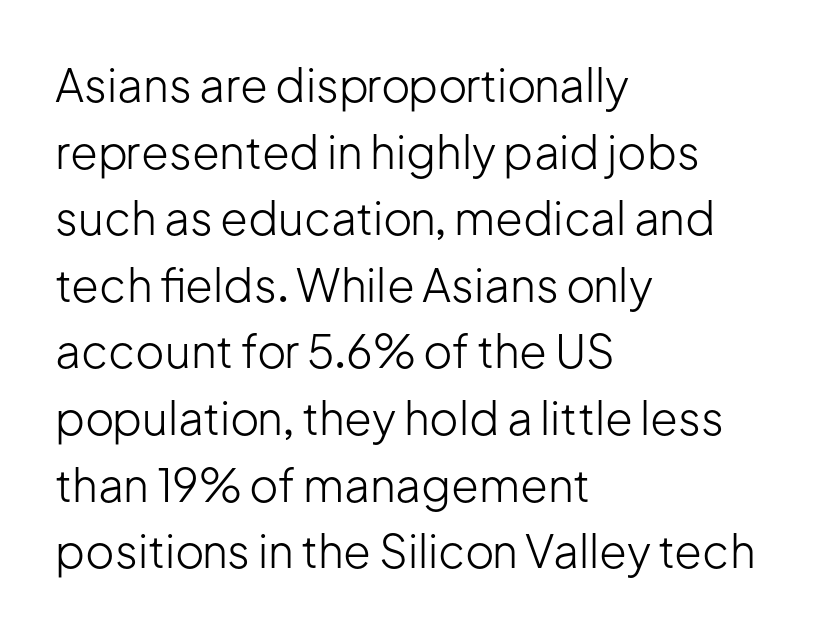
The image shows 45 px light sans-serif type, upright; set left-aligned, normal line spacing (1.48x), normal letter spacing, not underlined; low stroke contrast and a medium x-height.
